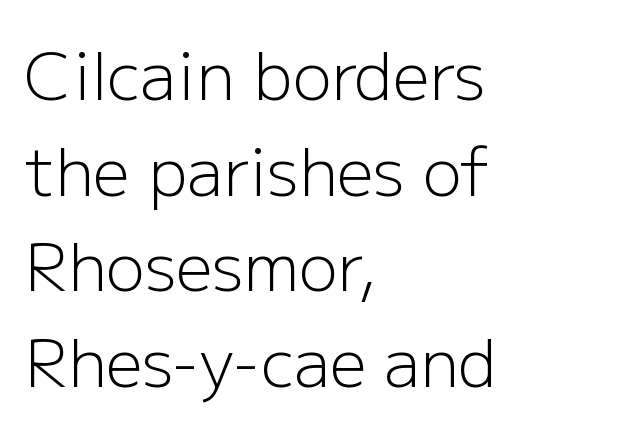
{"serif": "no", "italic": "no", "bold": "no", "weight": "light", "width": "normal", "stroke_contrast": "low", "x_height": "medium", "monospaced": "no", "underline": "no", "align": "left", "line_spacing": "normal", "line_spacing_ratio": 1.47, "letter_spacing": "normal", "letter_spacing_em": 0.0, "glyph_px": 65}
